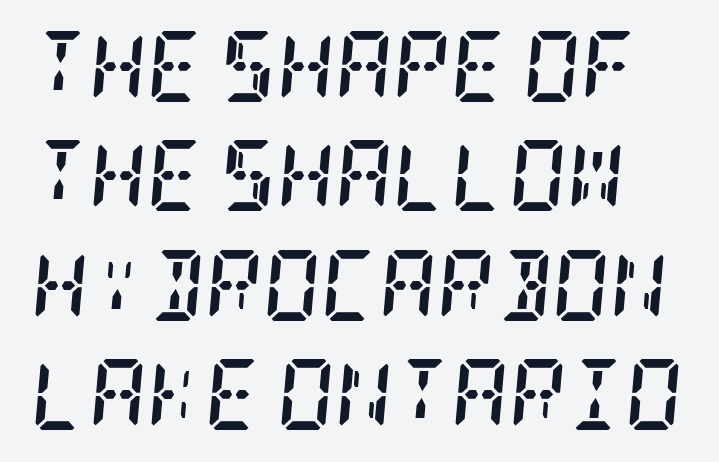
Honestly, the letter spacing is just normal — you wouldn't notice it. Notice how thick the strokes are: this is what a full bold looks like. Only glyphs here, with clear space below each row. Summary of vertical rhythm: regular, with standard interline spacing. This sample uses an oblique cut, with every glyph tilted off the vertical. Old-style or modern, the face here clearly has serifs.
